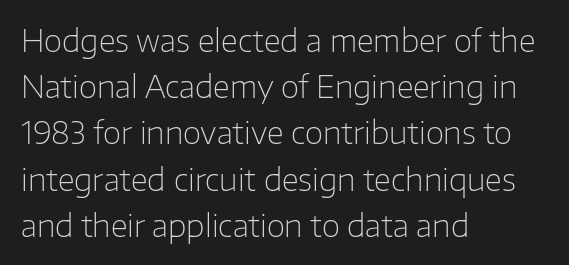
{"serif": "no", "italic": "no", "bold": "no", "weight": "light", "width": "normal", "stroke_contrast": "low", "x_height": "medium", "monospaced": "no", "underline": "no", "align": "left", "line_spacing": "normal", "line_spacing_ratio": 1.54, "letter_spacing": "normal", "letter_spacing_em": 0.0, "glyph_px": 30}
